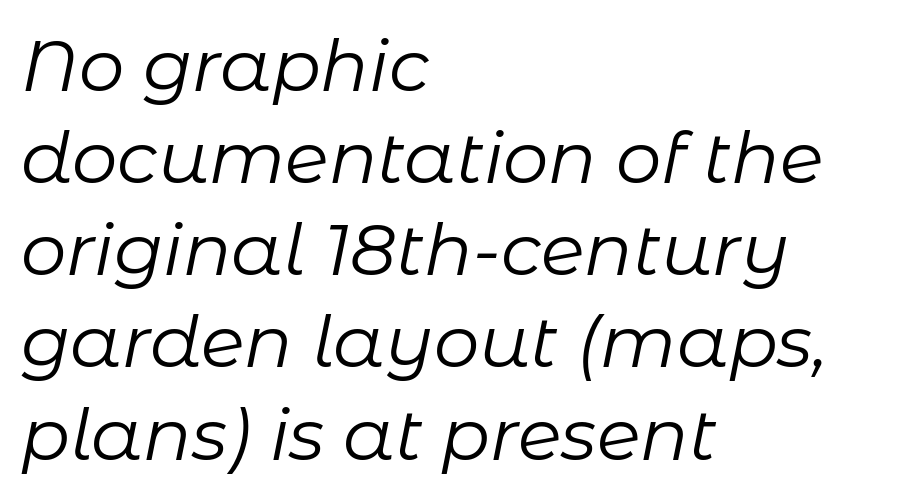
Weight: regular or lighter. The passage shown leans; its letterforms are oblique. Character widths vary here, with narrow letters taking less room than wide ones. Inter-character spacing is left at the font's built-in metrics. Vertically, the passage feels balanced, rows spaced as you'd expect.
